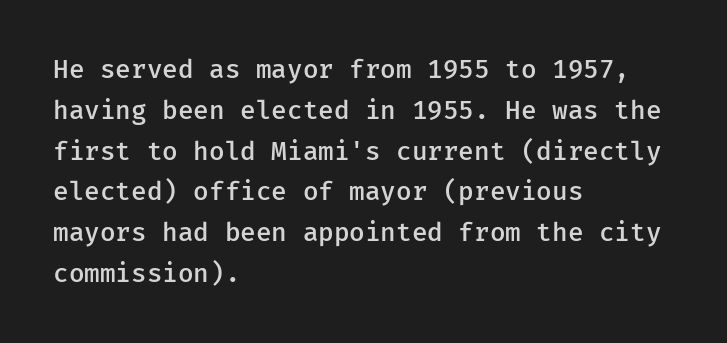
Q: Is the text bold? A: Semi-bold.
Q: Is the text italic (slanted)? A: No, it is upright.
Q: Is the text underlined? A: No.
Q: How is the paragraph aligned? A: Left-aligned.
Q: Is the spacing between letters normal or unusually wide? A: Normal.
Q: Is the spacing between lines tight, normal or loose? A: Normal.
